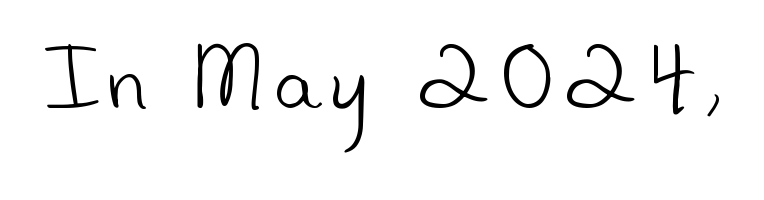
The image shows 72 px light sans-serif type; set unusually wide letter spacing (+0.2 em), not underlined; low stroke contrast and a small x-height.
